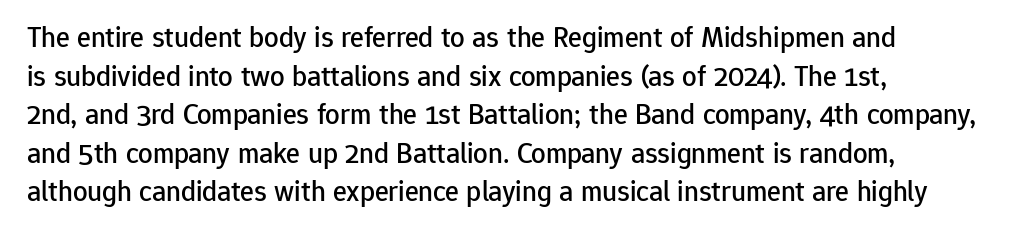
The image shows 29 px sans-serif type, upright; set left-aligned, normal line spacing (1.33x), normal letter spacing, not underlined; low stroke contrast and a medium x-height.
